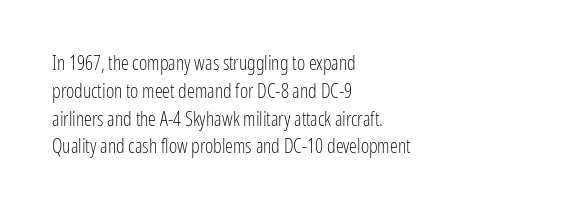
{"italic": "no", "bold": "no", "underline": "no", "align": "left", "line_spacing": "normal", "line_spacing_ratio": 1.39, "letter_spacing": "normal", "letter_spacing_em": 0.0, "glyph_px": 20}
